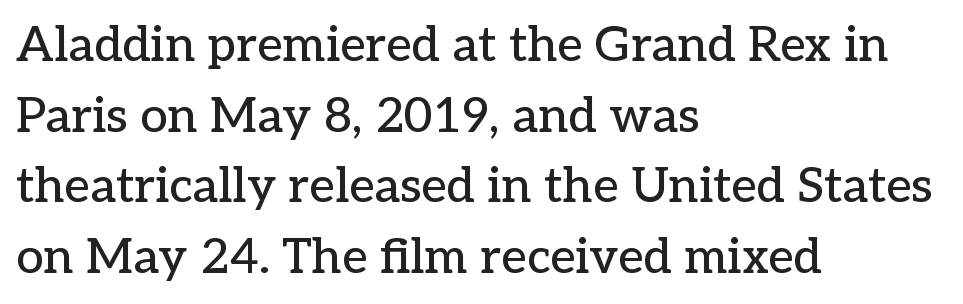
The image shows 49 px serif type, upright; set left-aligned, normal line spacing (1.44x), normal letter spacing, not underlined; low stroke contrast and a medium x-height.
